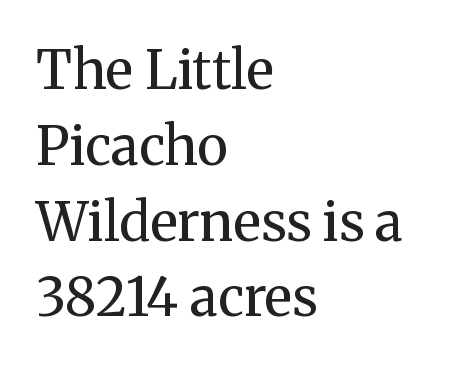
The image shows 53 px regular-weight serif type, upright; set left-aligned, normal line spacing (1.43x), normal letter spacing, not underlined; medium stroke contrast and a medium x-height.
